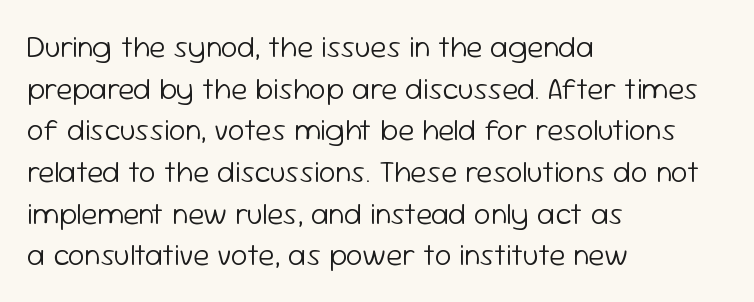
Q: Is the text bold? A: No.
Q: Is the text italic (slanted)? A: No, it is upright.
Q: Is the typeface a serif or a sans-serif typeface? A: Sans-serif.
Q: Is the text underlined? A: No.
Q: How is the paragraph aligned? A: Left-aligned.
Q: Is the spacing between letters normal or unusually wide? A: Normal.
Q: Is the spacing between lines tight, normal or loose? A: Normal.
Q: Width (condensed, normal, or wide)? A: Normal.
Q: Stroke contrast? A: Low.
Q: x-height? A: Medium.
Q: Monospaced? A: No.
